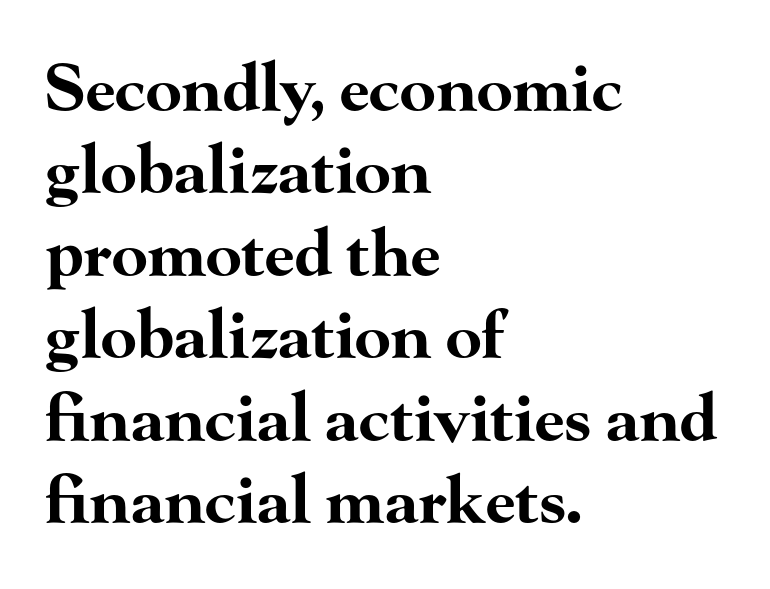
{"serif": "yes", "italic": "no", "bold": "yes", "weight": "bold", "width": "wide", "stroke_contrast": "high", "x_height": "small", "monospaced": "no", "underline": "no", "align": "left", "line_spacing": "normal", "line_spacing_ratio": 1.25, "letter_spacing": "normal", "letter_spacing_em": 0.0, "glyph_px": 66}
